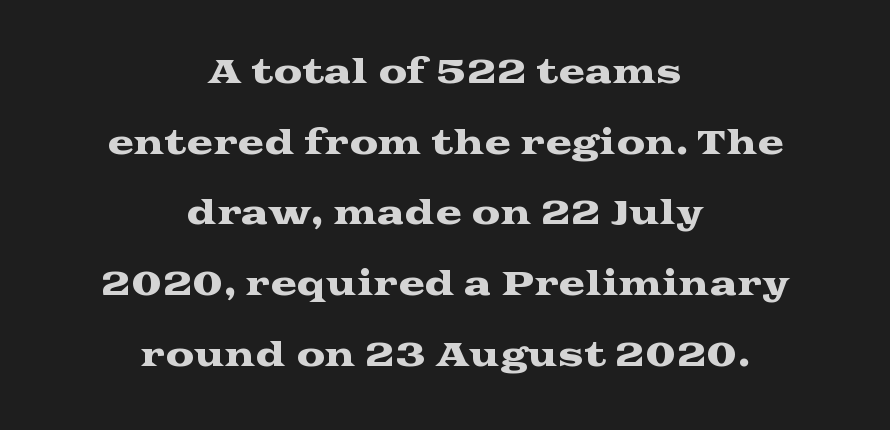
{"serif": "yes", "italic": "no", "width": "wide", "stroke_contrast": "medium", "x_height": "medium", "monospaced": "no", "underline": "no", "align": "center", "line_spacing": "loose", "line_spacing_ratio": 2.21, "letter_spacing": "normal", "letter_spacing_em": 0.0, "glyph_px": 32}
